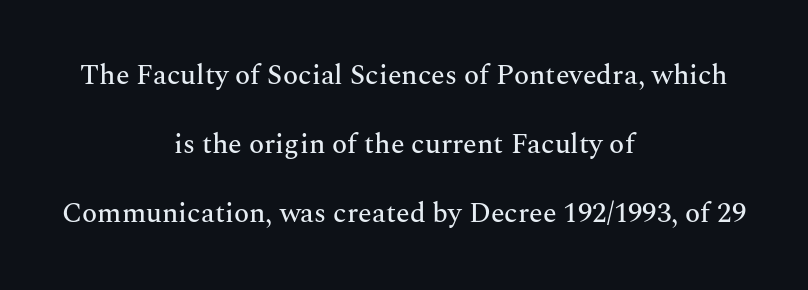
Q: Is the text italic (slanted)? A: No, it is upright.
Q: Is the typeface a serif or a sans-serif typeface? A: Serif.
Q: Is the text underlined? A: No.
Q: How is the paragraph aligned? A: Centered.
Q: Is the spacing between letters normal or unusually wide? A: Normal.
Q: Is the spacing between lines tight, normal or loose? A: Loose.
Q: Width (condensed, normal, or wide)? A: Normal.
Q: Stroke contrast? A: Medium.
Q: x-height? A: Medium.
Q: Monospaced? A: No.
